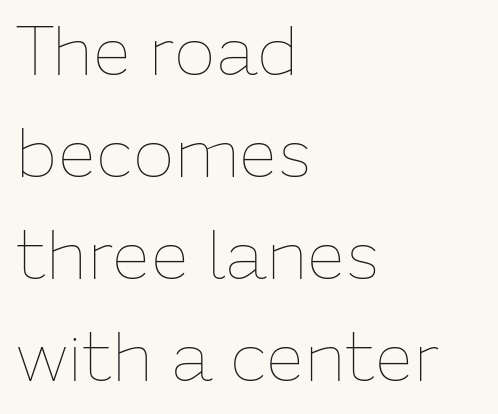
{"italic": "no", "bold": "no", "weight": "thin", "width": "normal", "stroke_contrast": "low", "x_height": "medium", "monospaced": "no", "underline": "no", "align": "left", "line_spacing": "normal", "line_spacing_ratio": 1.48, "letter_spacing": "normal", "letter_spacing_em": 0.0, "glyph_px": 69}
